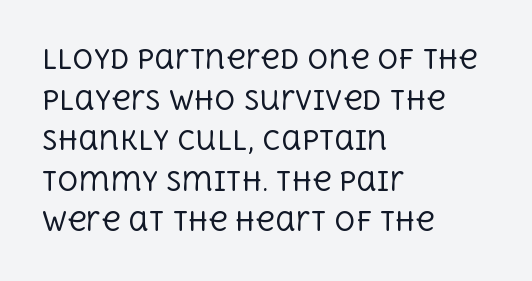
{"italic": "no", "bold": "no", "underline": "no", "align": "left", "line_spacing": "normal", "line_spacing_ratio": 1.56, "letter_spacing": "normal", "letter_spacing_em": 0.0, "glyph_px": 26}
